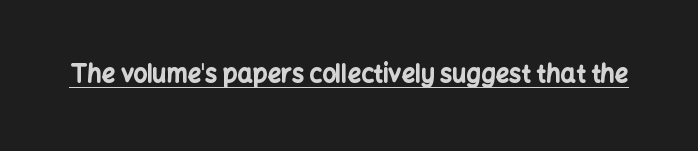
{"italic": "no", "bold": "yes", "underline": "yes", "letter_spacing": "normal", "letter_spacing_em": 0.0, "glyph_px": 24}
